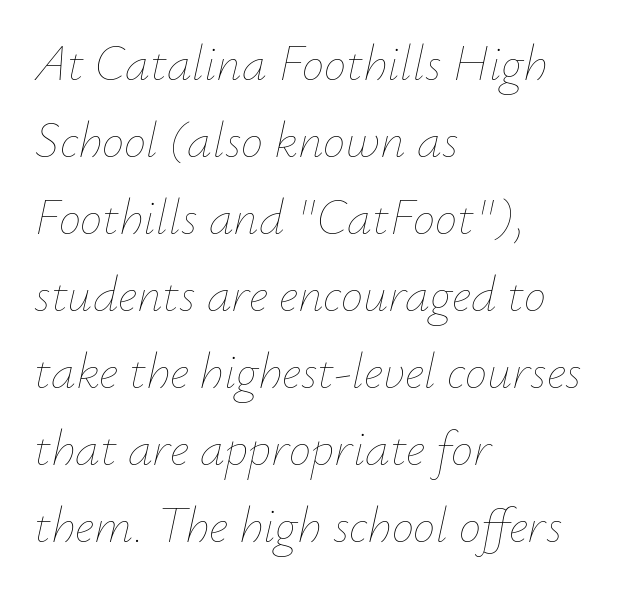
Words appear dense and cohesive because spacing is normal. A typesetter would call this proportional, since set widths differ per character. Characters are canted at an angle relative to the baseline's perpendicular. The typeface has the unassuming heft of standard copy or less. Line starts are locked; line ends wander.
